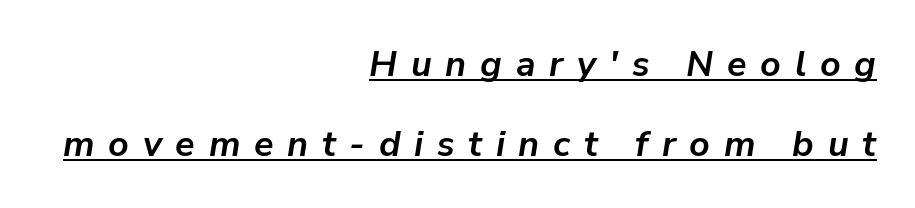
The gaps between neighbouring characters are conspicuously large. Slant detected: the letters are inclined. This rendering features underlined lettering. Which margin do the lines hug? The right one — the left edge is uneven. You could not count columns in this text — the font is proportionally spaced.
